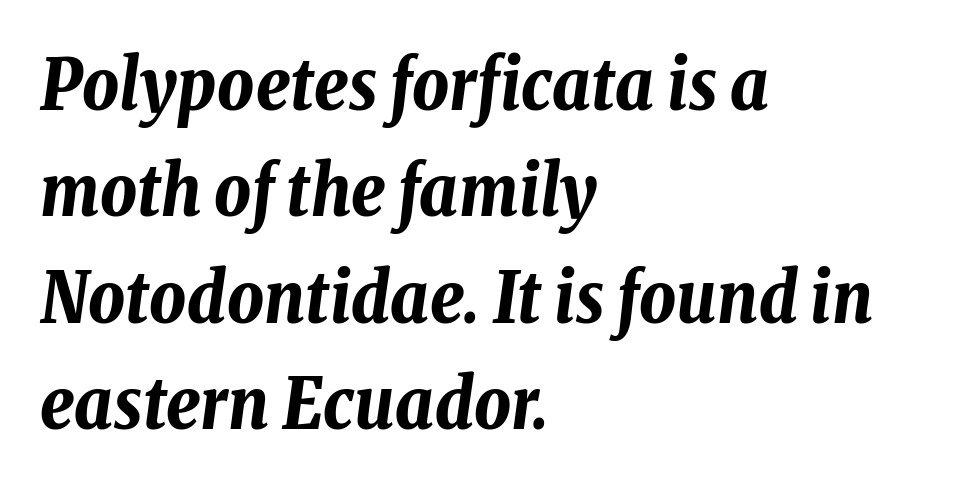
Nobody touched the tracking dial on this one. The typography opts for an oblique posture over an upright one. The face used here is proportionally spaced, like ordinary book or web type. The vertical gap from one line to the next is medium.
